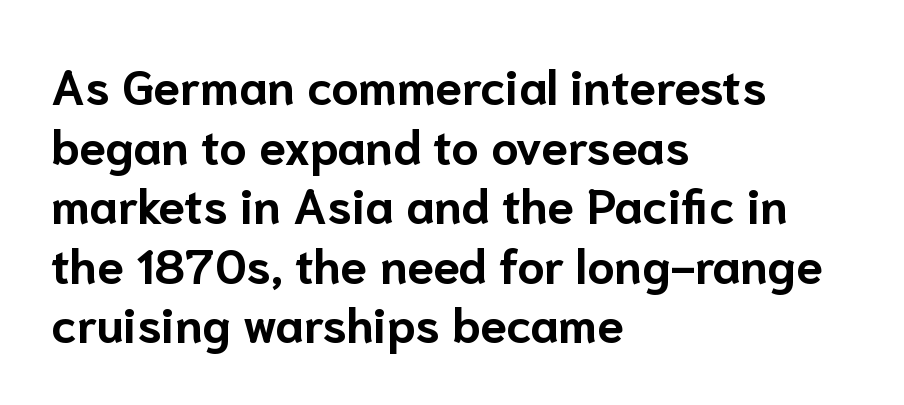
The image shows 48 px bold sans-serif type, upright; set left-aligned, line spacing 1.24x, normal letter spacing, not underlined; low stroke contrast and a medium x-height.
